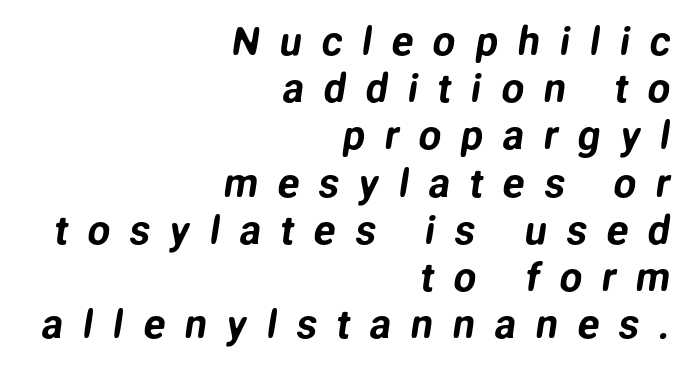
{"serif": "no", "width": "normal", "stroke_contrast": "low", "x_height": "medium", "monospaced": "no", "underline": "no", "align": "right", "line_spacing_ratio": 1.18, "letter_spacing": "wide", "letter_spacing_em": 0.49, "glyph_px": 40}
